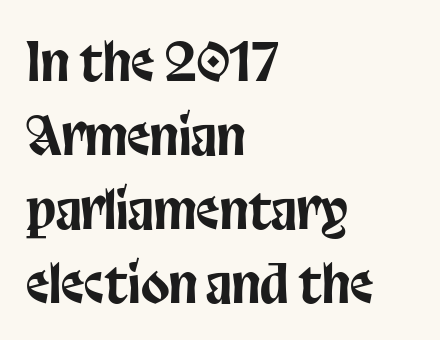
{"serif": "no", "italic": "no", "width": "condensed", "stroke_contrast": "low", "x_height": "large", "monospaced": "no", "underline": "no", "align": "left", "line_spacing": "normal", "line_spacing_ratio": 1.42, "letter_spacing": "normal", "letter_spacing_em": 0.0, "glyph_px": 52}
